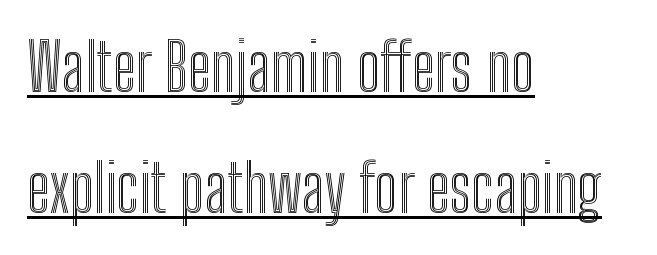
The image shows 66 px condensed type, upright; set left-aligned, line spacing 1.83x, normal letter spacing, underlined; a medium x-height.
